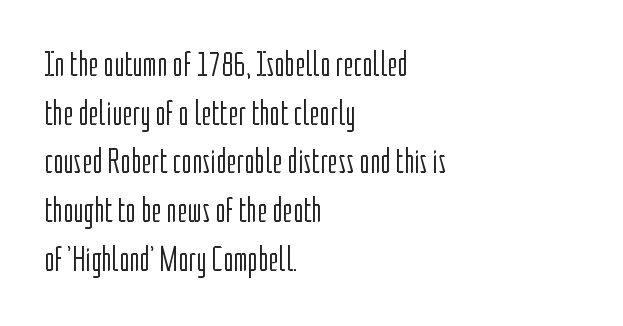
The image shows 35 px light, condensed sans-serif type, upright; set left-aligned, normal line spacing (1.39x), normal letter spacing, not underlined; low stroke contrast and a medium x-height.
